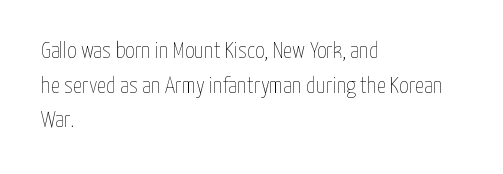
Vertical strokes here are truly vertical. Is the block centered? No — it sits flush against the left margin. Standard letterfit; no display-style spreading of the glyphs. This is not heavy type; no bold has been used.
